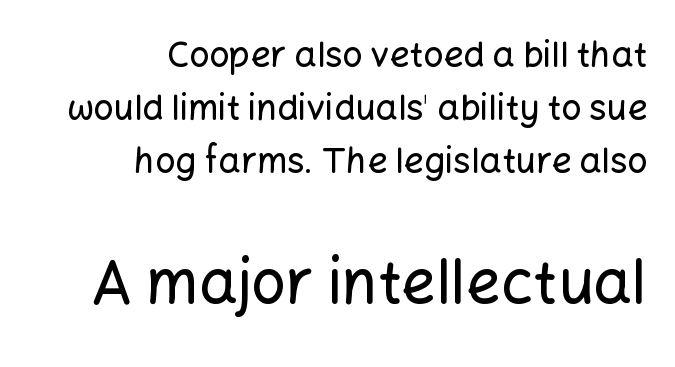
In terms of letterform style, serifs are entirely absent. Posture: vertical. The passage shown is typed in a proportional face where columns would drift. Short and long lines alike share a common ending point at right. The rendering keeps characters at their native spacing. Look at the glyph heights: the lower group is clearly the bigger setting.
